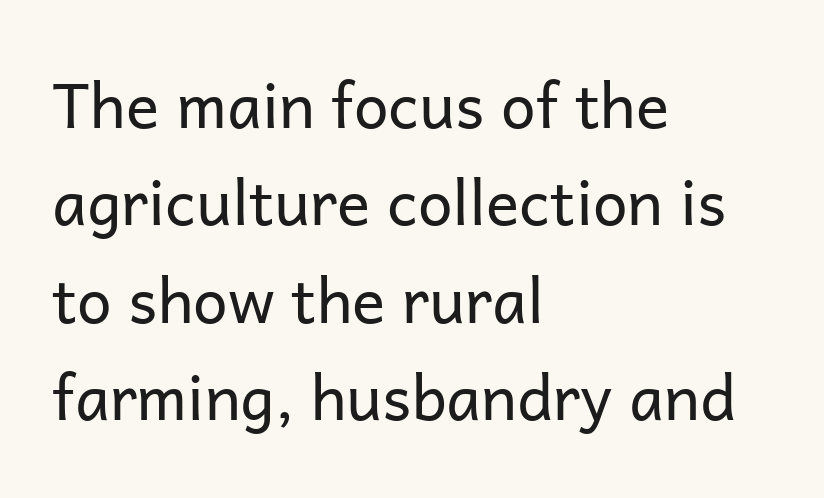
Q: Is the text bold? A: No.
Q: Is the text italic (slanted)? A: No, it is upright.
Q: Is the typeface a serif or a sans-serif typeface? A: Sans-serif.
Q: Is the text underlined? A: No.
Q: How is the paragraph aligned? A: Left-aligned.
Q: Is the spacing between letters normal or unusually wide? A: Normal.
Q: Is the spacing between lines tight, normal or loose? A: Normal.
Q: Width (condensed, normal, or wide)? A: Normal.
Q: Stroke contrast? A: Low.
Q: x-height? A: Medium.
Q: Monospaced? A: No.
